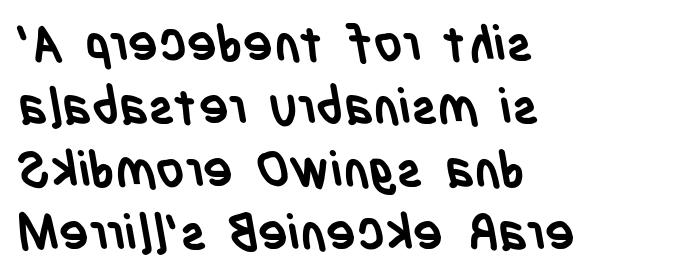
The image shows 50 px semibold, condensed sans-serif type; set left-aligned, normal line spacing (1.26x), normal letter spacing, not underlined; low stroke contrast and a large x-height.
